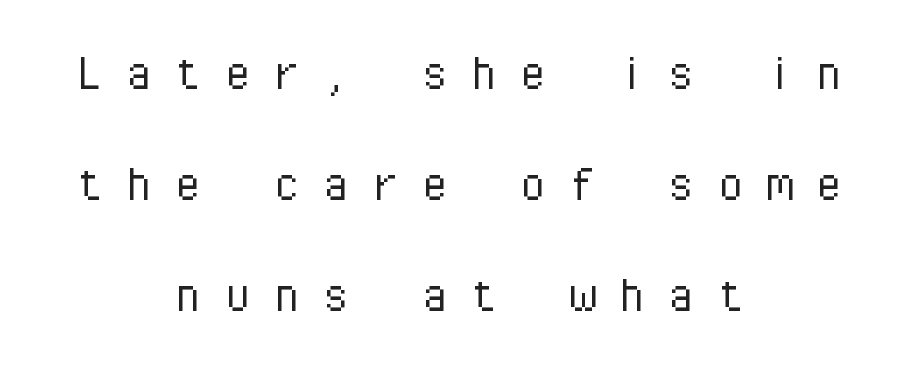
Q: Is the text bold? A: No.
Q: Is the text italic (slanted)? A: No, it is upright.
Q: Is the typeface a serif or a sans-serif typeface? A: Sans-serif.
Q: Is the text underlined? A: No.
Q: How is the paragraph aligned? A: Centered.
Q: Is the spacing between letters normal or unusually wide? A: Unusually wide.
Q: Is the spacing between lines tight, normal or loose? A: Loose.
Q: Width (condensed, normal, or wide)? A: Normal.
Q: Stroke contrast? A: Low.
Q: x-height? A: Medium.
Q: Monospaced? A: Yes.
